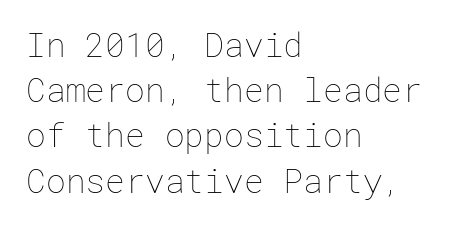
Q: Is the text bold? A: No.
Q: Is the text italic (slanted)? A: No, it is upright.
Q: Is the text underlined? A: No.
Q: How is the paragraph aligned? A: Left-aligned.
Q: Is the spacing between letters normal or unusually wide? A: Normal.
Q: Is the spacing between lines tight, normal or loose? A: Normal.
Q: Width (condensed, normal, or wide)? A: Normal.
Q: Stroke contrast? A: Low.
Q: x-height? A: Medium.
